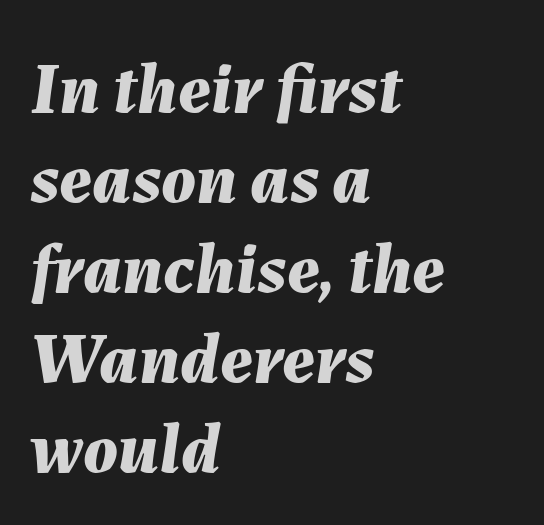
{"italic": "yes", "lean": "right", "slant_degrees": 7, "bold": "yes", "weight": "bold", "width": "normal", "stroke_contrast": "medium", "x_height": "medium", "monospaced": "no", "underline": "no", "align": "left", "line_spacing": "normal", "line_spacing_ratio": 1.25, "letter_spacing": "normal", "letter_spacing_em": 0.0, "glyph_px": 72}
